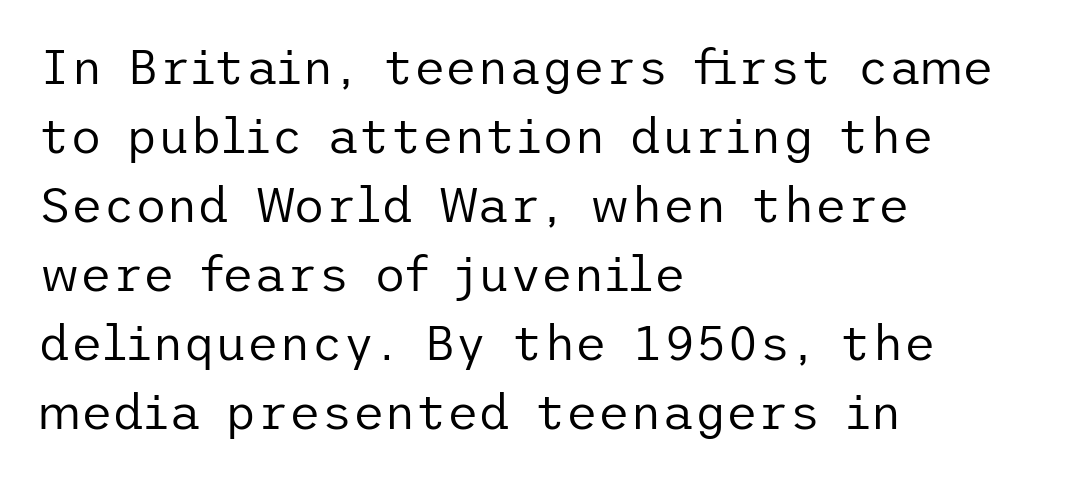
The line-height multiplier appears to be the usual default. Tracking value appears to be zero — textbook default spacing. Ascenders rise straight up at ninety degrees. The typeface has the unassuming heft of standard copy or less. Nobody drew a line under any word here.
